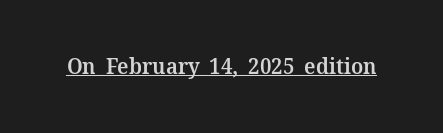
The image shows 22 px text type, upright; set normal letter spacing, underlined.
